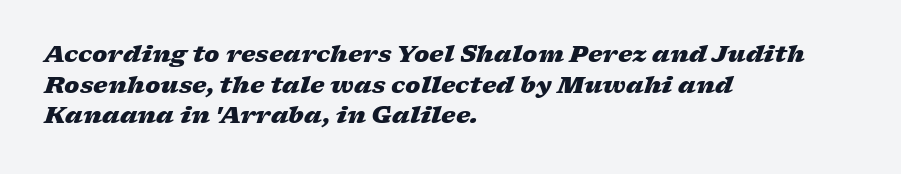
Q: Is the text bold? A: Yes.
Q: Is the text italic (slanted)? A: Yes, it leans right by about 17 degrees.
Q: Is the text underlined? A: No.
Q: How is the paragraph aligned? A: Left-aligned.
Q: Is the spacing between letters normal or unusually wide? A: Normal.
Q: Is the spacing between lines tight, normal or loose? A: Normal.
